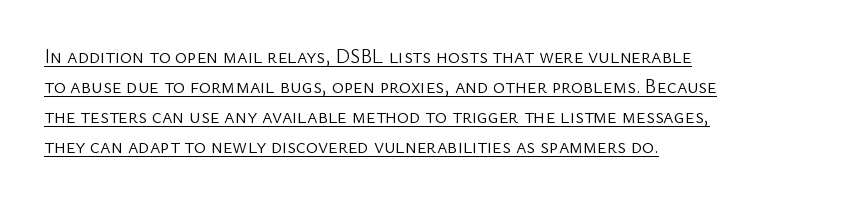
{"italic": "no", "bold": "no", "underline": "yes", "align": "left", "line_spacing": "normal", "line_spacing_ratio": 1.5, "letter_spacing": "normal", "letter_spacing_em": 0.0, "glyph_px": 20}
